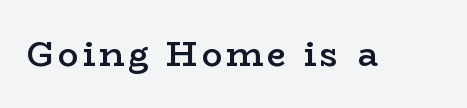
{"serif": "yes", "italic": "no", "bold": "semi", "weight": "semibold", "width": "wide", "stroke_contrast": "low", "x_height": "medium", "monospaced": "no", "underline": "no", "glyph_px": 34}
